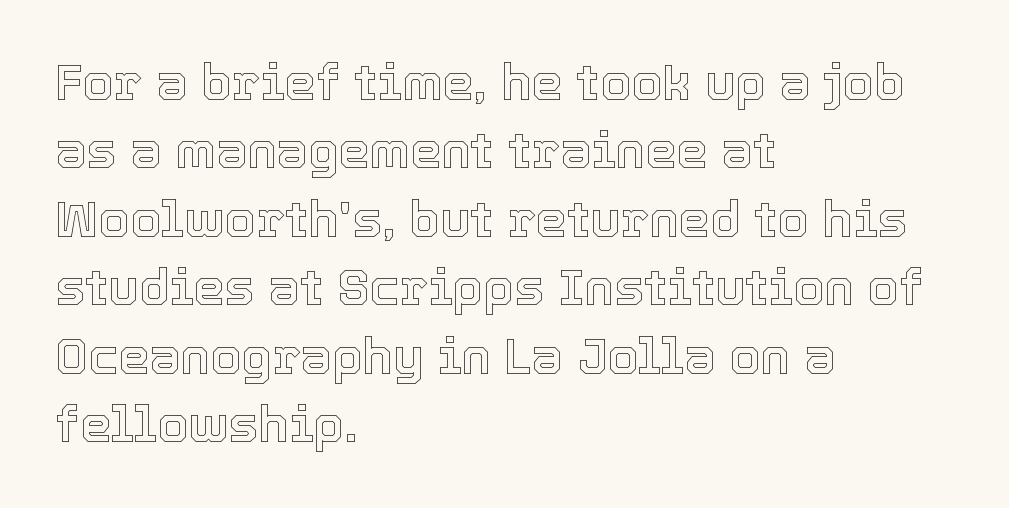
Whoever set this chose a conventional vertical rhythm. Plain, unruled lines of type. Vertical strokes here are truly vertical. The ragged edge is on the right, which tells us the setting is flush left. Proportional: the letters do not fall into vertical columns.
